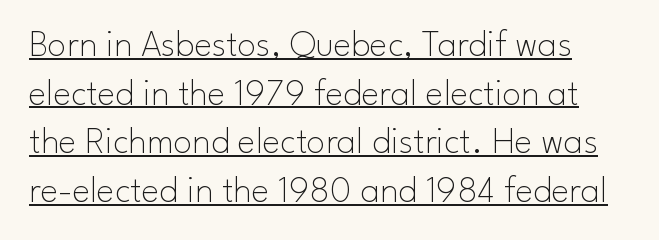
The image shows 38 px thin sans-serif type, upright; set normal line spacing (1.28x), normal letter spacing, underlined; low stroke contrast and a small x-height.
